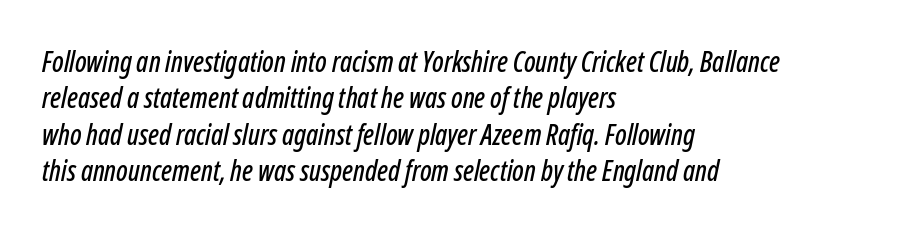
Q: Is the text italic (slanted)? A: Yes, it leans right by about 12 degrees.
Q: Is the text underlined? A: No.
Q: How is the paragraph aligned? A: Left-aligned.
Q: Is the spacing between letters normal or unusually wide? A: Normal.
Q: Is the spacing between lines tight, normal or loose? A: Normal.
Q: Width (condensed, normal, or wide)? A: Condensed.
Q: Stroke contrast? A: Low.
Q: x-height? A: Medium.
Q: Monospaced? A: No.
